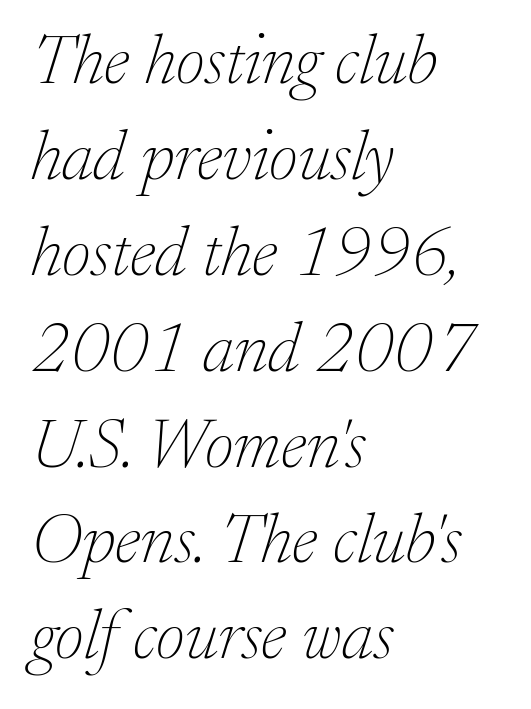
{"serif": "yes", "italic": "yes", "lean": "right", "slant_degrees": 17, "bold": "no", "weight": "thin", "width": "normal", "stroke_contrast": "low", "x_height": "medium", "monospaced": "no", "underline": "no", "align": "left", "line_spacing": "normal", "line_spacing_ratio": 1.37, "letter_spacing": "normal", "letter_spacing_em": 0.0, "glyph_px": 70}
